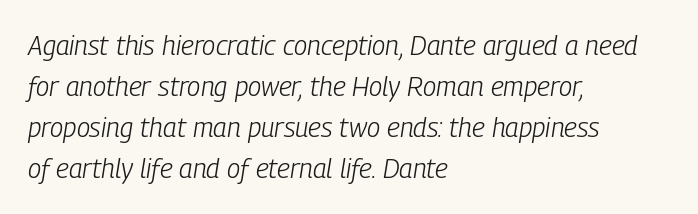
The area under the type is left untouched. Heft: none added — not bold. Interline gaps are of average width in this sample. The letters are slanted; this is an italic face. The horizontal fit of the characters is conventional and even.
